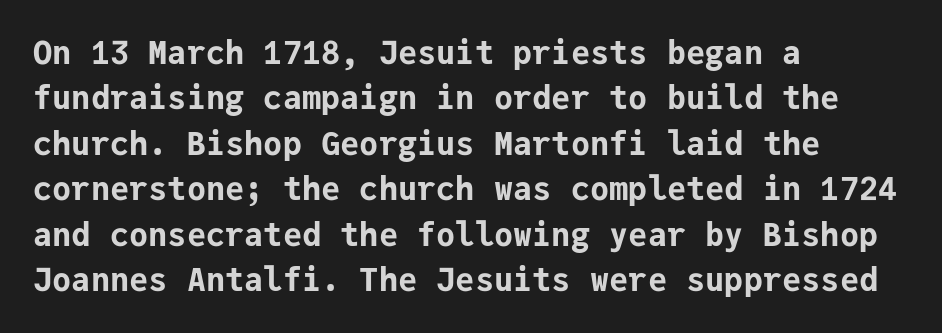
Q: Is the text bold? A: Yes.
Q: Is the text italic (slanted)? A: No, it is upright.
Q: Is the typeface a serif or a sans-serif typeface? A: Sans-serif.
Q: Is the text underlined? A: No.
Q: How is the paragraph aligned? A: Left-aligned.
Q: Is the spacing between letters normal or unusually wide? A: Normal.
Q: Is the spacing between lines tight, normal or loose? A: Normal.
Q: Width (condensed, normal, or wide)? A: Normal.
Q: Stroke contrast? A: Low.
Q: x-height? A: Medium.
Q: Monospaced? A: Yes.
